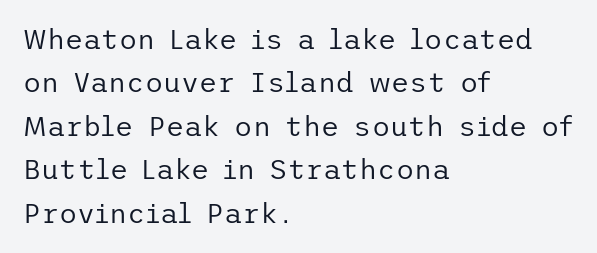
Q: Is the text bold? A: No.
Q: Is the text italic (slanted)? A: No, it is upright.
Q: Is the typeface a serif or a sans-serif typeface? A: Sans-serif.
Q: Is the text underlined? A: No.
Q: How is the paragraph aligned? A: Left-aligned.
Q: Is the spacing between letters normal or unusually wide? A: Normal.
Q: Is the spacing between lines tight, normal or loose? A: Normal.
Q: Width (condensed, normal, or wide)? A: Normal.
Q: Stroke contrast? A: Low.
Q: x-height? A: Medium.
